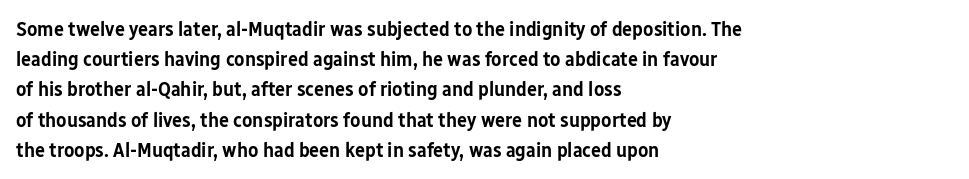
{"italic": "no", "bold": "semi", "underline": "no", "align": "left", "line_spacing": "normal", "line_spacing_ratio": 1.44, "letter_spacing": "normal", "letter_spacing_em": 0.0, "glyph_px": 21}
